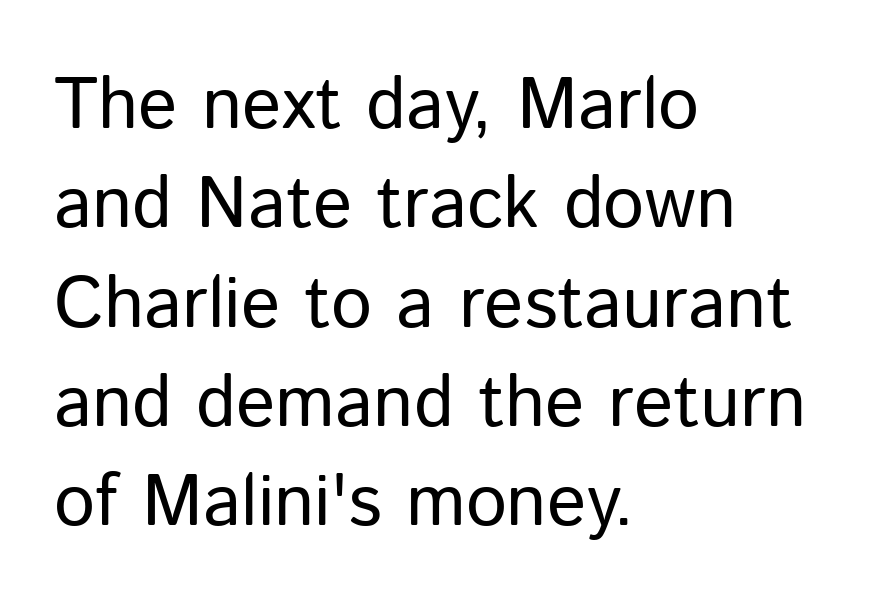
The image shows 73 px regular-weight sans-serif type, upright; set left-aligned, normal line spacing (1.36x), normal letter spacing, not underlined; low stroke contrast and a medium x-height.
